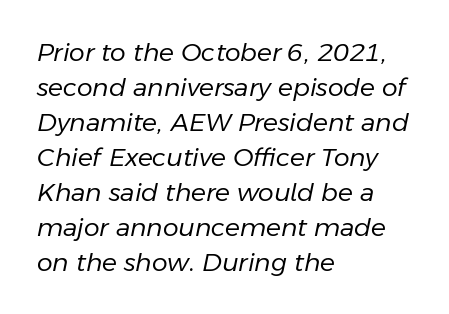
{"italic": "yes", "lean": "right", "slant_degrees": 11, "bold": "no", "underline": "no", "align": "left", "line_spacing": "normal", "line_spacing_ratio": 1.4, "letter_spacing": "normal", "letter_spacing_em": 0.0, "glyph_px": 25}
